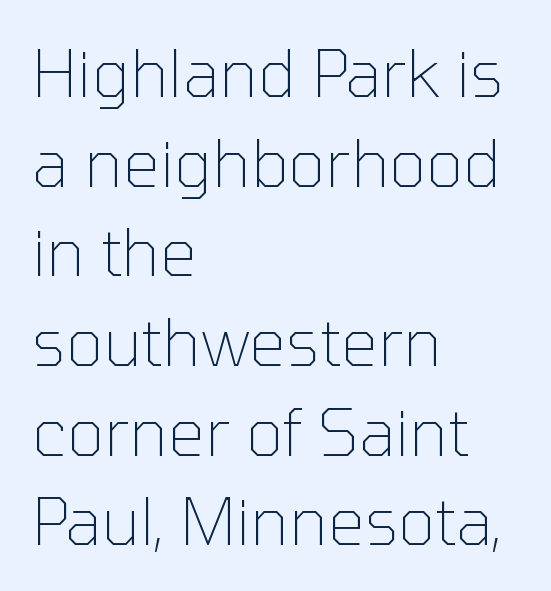
Q: Is the text bold? A: No.
Q: Is the text italic (slanted)? A: No, it is upright.
Q: Is the typeface a serif or a sans-serif typeface? A: Sans-serif.
Q: Is the text underlined? A: No.
Q: How is the paragraph aligned? A: Left-aligned.
Q: Is the spacing between letters normal or unusually wide? A: Normal.
Q: Is the spacing between lines tight, normal or loose? A: Normal.
Q: Width (condensed, normal, or wide)? A: Normal.
Q: Stroke contrast? A: Low.
Q: x-height? A: Medium.
Q: Monospaced? A: No.
